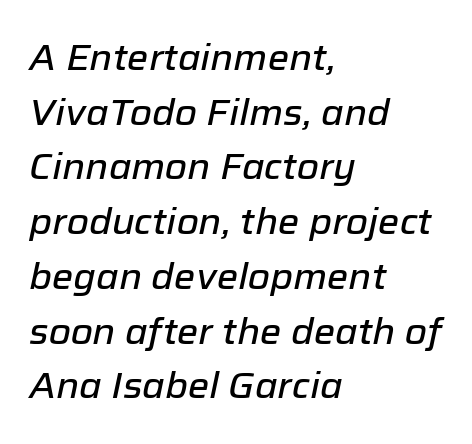
Each row of text sits above clean, open space. The block of text has a typical density, with ordinary space between rows. The rendering uses natural spacing where letterforms have individual widths. Characters follow at the spacing the type designer built in. When letters slant like this, we call the style italic. Reading down the block, your eye returns to a fixed left position each line.
